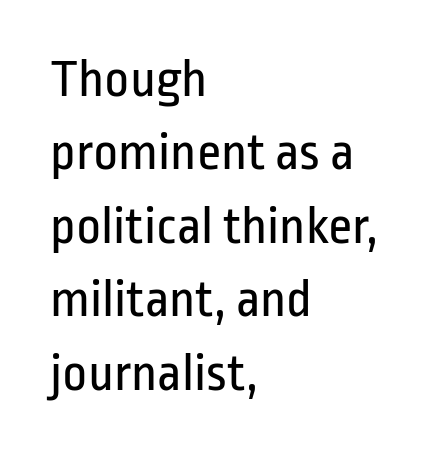
{"serif": "no", "italic": "no", "bold": "no", "weight": "regular", "width": "condensed", "stroke_contrast": "low", "x_height": "medium", "monospaced": "no", "underline": "no", "align": "left", "line_spacing": "normal", "line_spacing_ratio": 1.36, "letter_spacing": "normal", "letter_spacing_em": 0.0, "glyph_px": 54}
